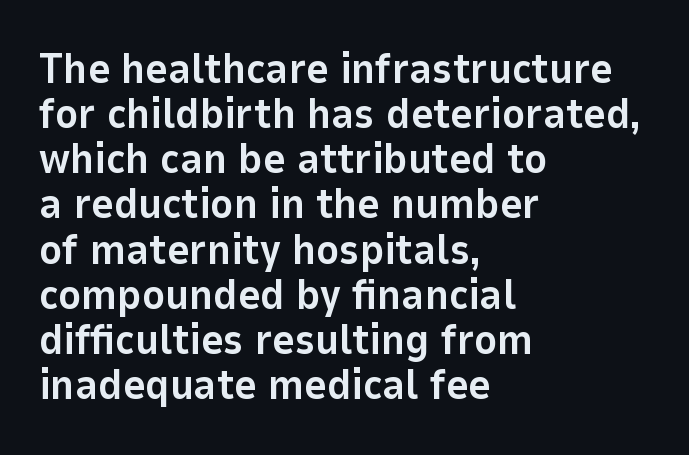
Varying glyph widths throughout — classic text-font behaviour. Nobody drew a line under any word here. Leading is clearly below the norm, producing a dense column. No feet cap the strokes, marking this as sans-serif type.
